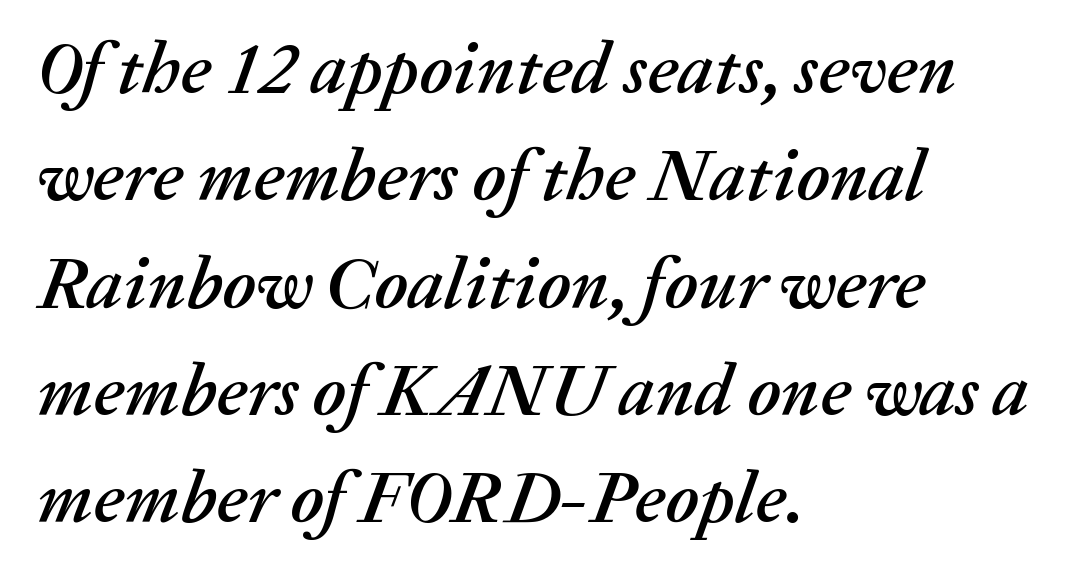
The image shows 73 px text type, italic (leaning right); set left-aligned, normal line spacing (1.47x), normal letter spacing, not underlined; medium stroke contrast and a medium x-height.
